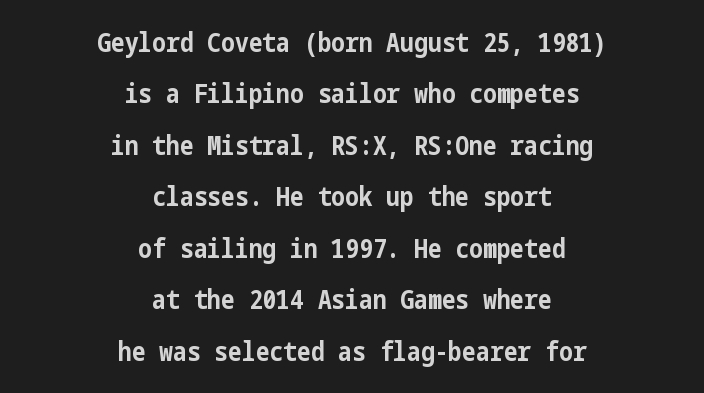
{"italic": "no", "bold": "yes", "underline": "no", "align": "center", "line_spacing": "loose", "line_spacing_ratio": 1.98, "letter_spacing": "normal", "letter_spacing_em": 0.0, "glyph_px": 26}
